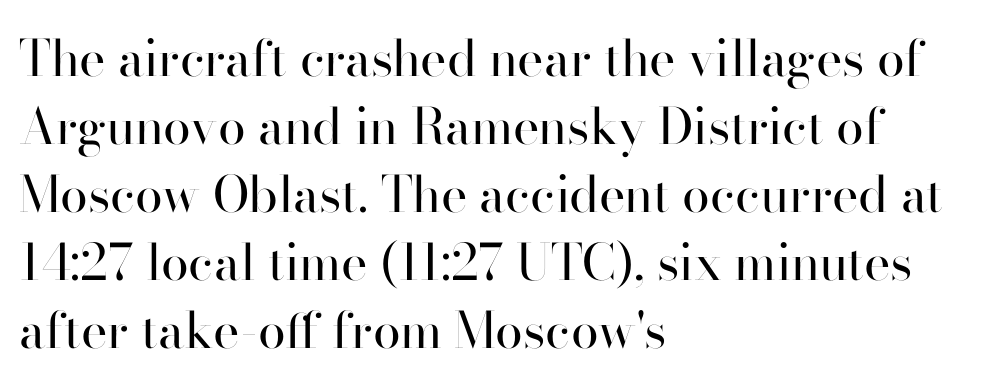
Q: Is the text bold? A: No.
Q: Is the text italic (slanted)? A: No, it is upright.
Q: Is the typeface a serif or a sans-serif typeface? A: Sans-serif.
Q: Is the text underlined? A: No.
Q: How is the paragraph aligned? A: Left-aligned.
Q: Is the spacing between letters normal or unusually wide? A: Normal.
Q: Is the spacing between lines tight, normal or loose? A: Normal.
Q: Width (condensed, normal, or wide)? A: Normal.
Q: Stroke contrast? A: High.
Q: x-height? A: Small.
Q: Monospaced? A: No.
